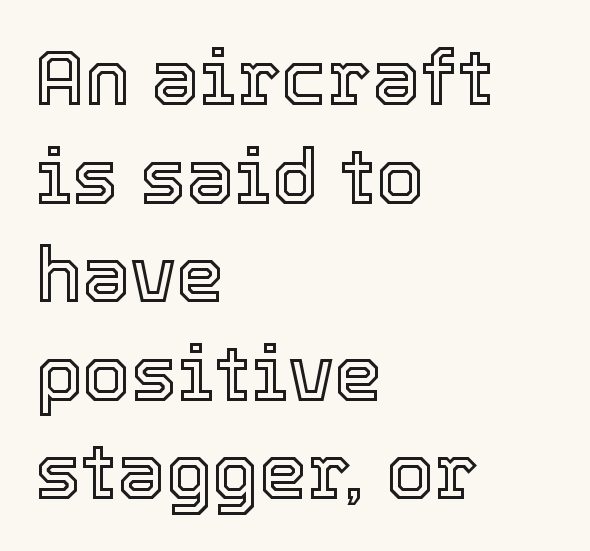
The horizontal fit of the characters is conventional and even. A clean baseline with only descenders dipping below it. The lettering stays uniformly vertical, giving the passage a roman look. Proportional: the letters do not fall into vertical columns. The leading is moderate, giving the passage an even texture. The typesetter chose a ragged-right arrangement here.
